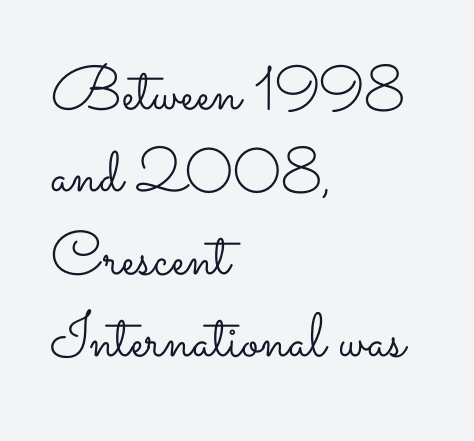
The rendering keeps characters at their native spacing. The lines in this sample share a left origin and differ only in where they stop. The block of text has a typical density, with ordinary space between rows. Stroke thickness stays within the range of a standard reading face or lighter.
